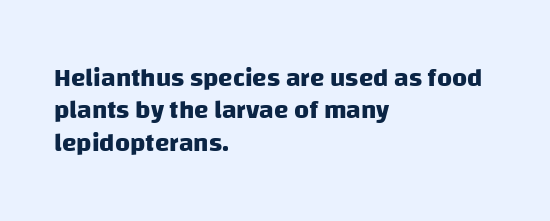
This sample keeps an unexceptional amount of space between lines. How heavy is the stroke? Heavy — this is a bold. Caption: multi-line text, flush left, ragged right. Observe the ordinary spacing: letters are neighbours, not strangers. Descender tails drop into unmarked territory.
